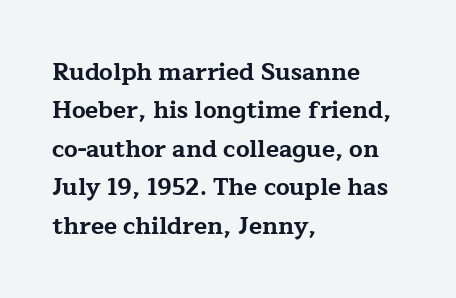
Q: Is the text bold? A: Yes.
Q: Is the text italic (slanted)? A: No, it is upright.
Q: Is the text underlined? A: No.
Q: How is the paragraph aligned? A: Left-aligned.
Q: Is the spacing between letters normal or unusually wide? A: Normal.
Q: Is the spacing between lines tight, normal or loose? A: Normal.
